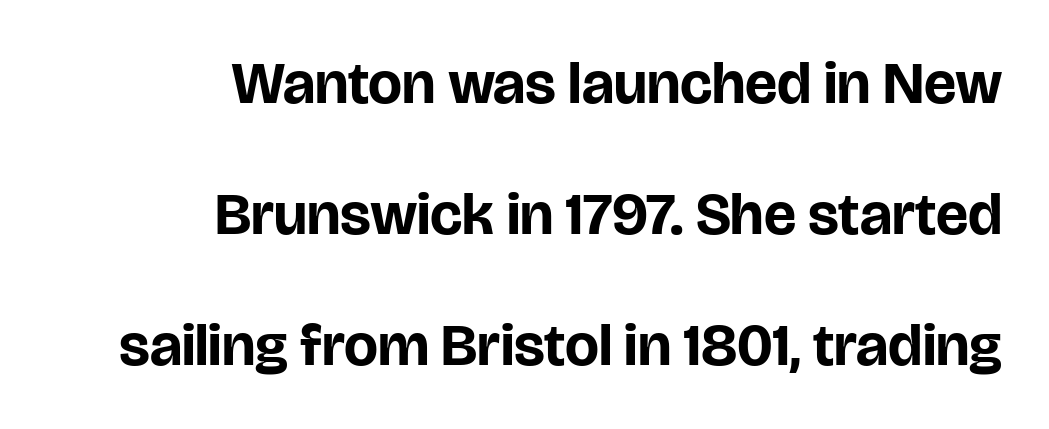
{"serif": "no", "italic": "no", "bold": "yes", "weight": "bold", "width": "normal", "stroke_contrast": "low", "x_height": "large", "monospaced": "no", "underline": "no", "align": "right", "line_spacing": "loose", "line_spacing_ratio": 2.18, "letter_spacing": "normal", "letter_spacing_em": 0.0, "glyph_px": 60}
